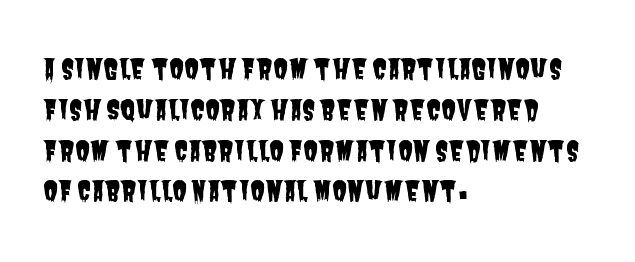
{"underline": "no", "align": "left", "line_spacing": "normal", "line_spacing_ratio": 1.51, "letter_spacing": "normal", "letter_spacing_em": 0.0, "glyph_px": 27}
